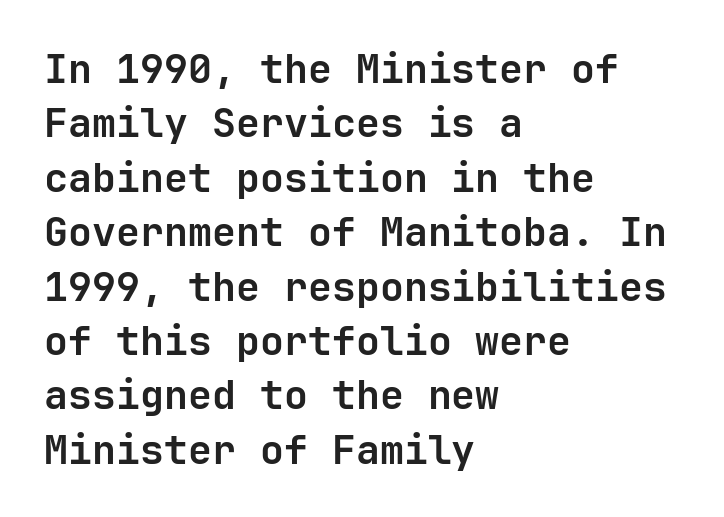
{"serif": "no", "italic": "no", "bold": "yes", "weight": "semibold", "width": "normal", "stroke_contrast": "low", "x_height": "medium", "underline": "no", "align": "left", "line_spacing": "normal", "line_spacing_ratio": 1.36, "letter_spacing": "normal", "letter_spacing_em": 0.0, "glyph_px": 40}
